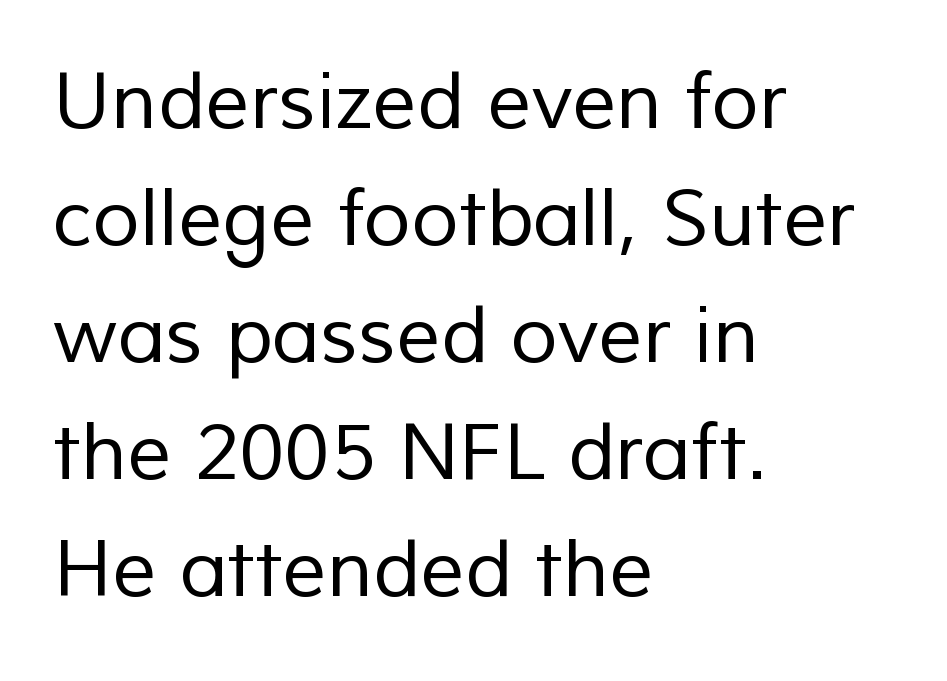
Q: Is the text bold? A: No.
Q: Is the typeface a serif or a sans-serif typeface? A: Sans-serif.
Q: Is the text underlined? A: No.
Q: How is the paragraph aligned? A: Left-aligned.
Q: Is the spacing between letters normal or unusually wide? A: Normal.
Q: Is the spacing between lines tight, normal or loose? A: Normal.
Q: Width (condensed, normal, or wide)? A: Normal.
Q: Stroke contrast? A: Low.
Q: x-height? A: Medium.
Q: Monospaced? A: No.
